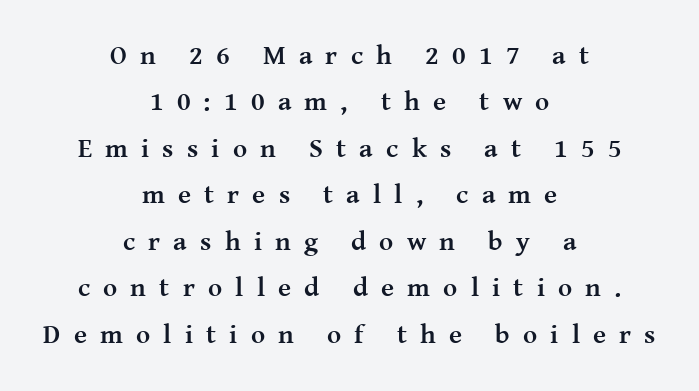
The image shows 27 px bold type, upright; set centered, line spacing 1.72x, unusually wide letter spacing (+0.49 em), not underlined.
